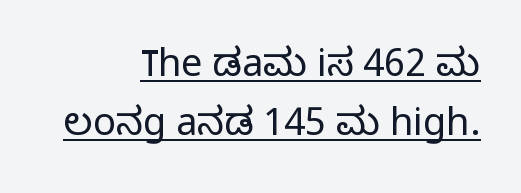
The image shows 38 px light sans-serif type, upright; set right-aligned, normal line spacing (1.56x), normal letter spacing, underlined; low stroke contrast and a medium x-height.
